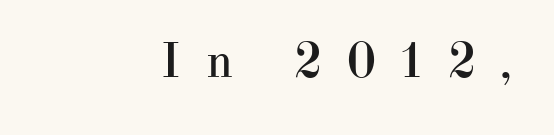
{"serif": "yes", "italic": "no", "bold": "no", "weight": "regular", "width": "normal", "stroke_contrast": "high", "x_height": "small", "monospaced": "no", "underline": "no", "align": "right", "letter_spacing": "wide", "letter_spacing_em": 0.49, "glyph_px": 50}
